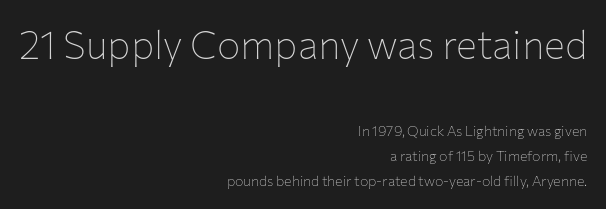
{"serif": "no", "italic": "no", "bold": "no", "weight": "thin", "width": "normal", "stroke_contrast": "low", "x_height": "medium", "monospaced": "no", "underline": "no", "align": "right", "line_spacing_ratio": 1.81, "letter_spacing": "normal", "letter_spacing_em": 0.0, "larger_block": "first", "size_ratio": 2.79, "glyph_px": 39}
